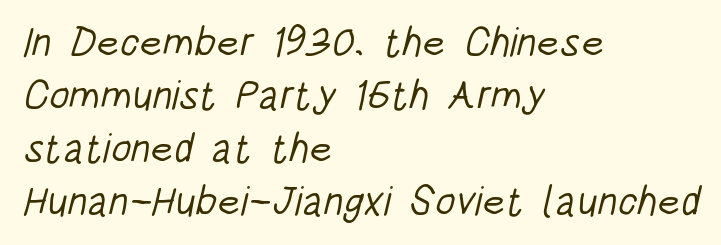
{"serif": "no", "bold": "no", "weight": "light", "width": "condensed", "stroke_contrast": "low", "x_height": "large", "monospaced": "no", "underline": "no", "align": "left", "line_spacing": "normal", "line_spacing_ratio": 1.29, "letter_spacing": "normal", "letter_spacing_em": 0.0, "glyph_px": 41}
